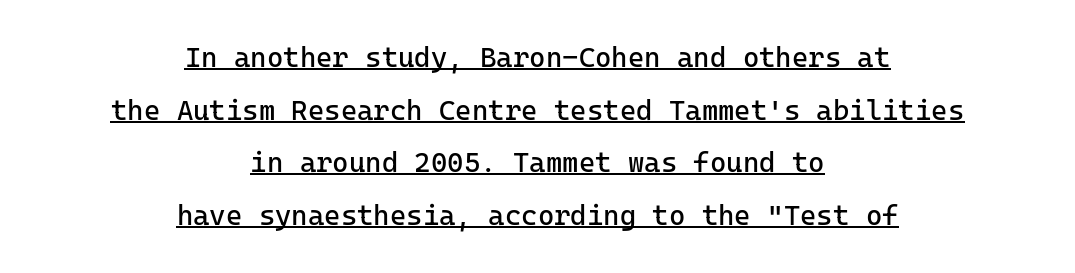
The font family rendered here belongs to the sans-serif group. The passage is arranged like a title page — every line centered. The typography opts for an upright posture over an oblique one. Students, observe the line beneath the letters — that is underlining. The letters march in equal steps, a hallmark of fixed-pitch type. This is not heavy type; no bold has been used.
